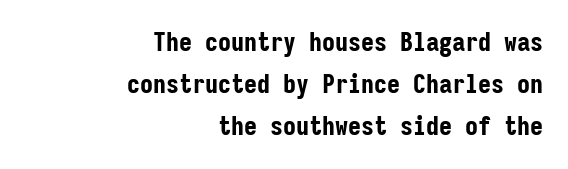
How are the letters spaced? Ordinarily, with no added tracking. Reading down the block, your eye finds every line finishing at a fixed right position. Do the letters lean? They stand straight. Quick note: interline space is typical. Underline: absent. Notice how thick the strokes are: this is what a full bold looks like.
